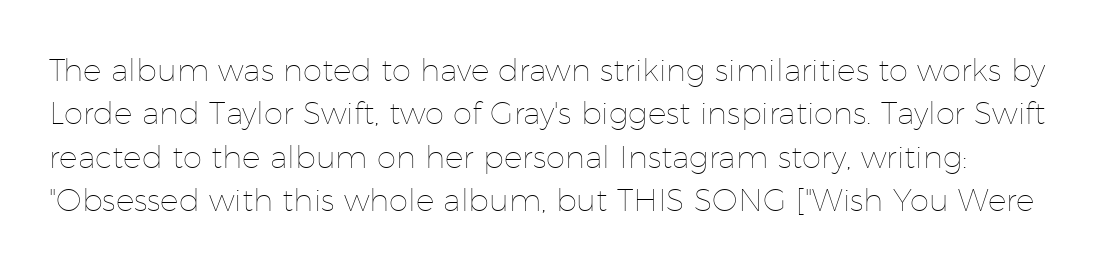
Does the leading feel generous? No, just average. The rendering keeps characters at their native spacing. Is the stroke heavy? The answer is a plain regular-or-lighter. Type without underlining. The rendering uses natural spacing where letterforms have individual widths.
